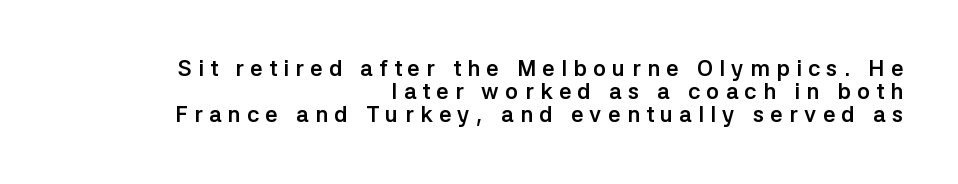
The image shows 22 px bold type, upright; set right-aligned, tight line spacing (1.05x), unusually wide letter spacing (+0.29 em), not underlined.
